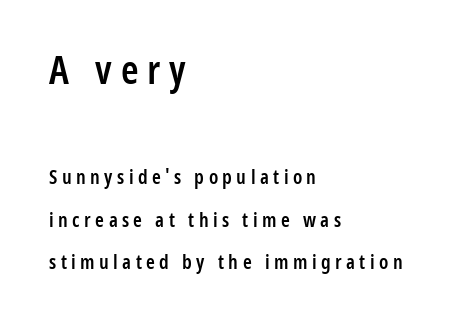
Observe the wide spacing: letters keep a clear distance from each other. The rendering uses a large line-height, opening up the rows. The gap between lines stays unmarked. The letters advance in unequal steps, a hallmark of proportional type.
